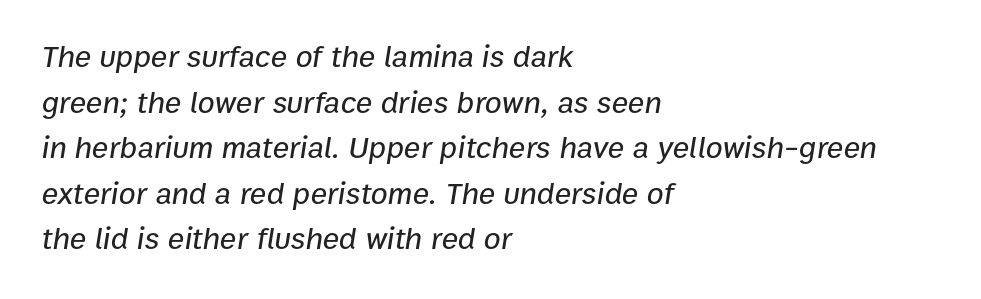
The image shows 31 px text type, italic (leaning right); set left-aligned, normal line spacing (1.47x), normal letter spacing, not underlined; low stroke contrast and a medium x-height.
